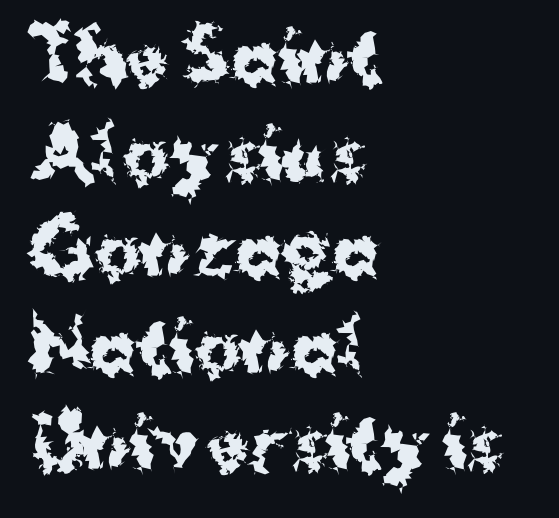
{"serif": "no", "italic": "no", "bold": "yes", "weight": "bold", "width": "normal", "stroke_contrast": "medium", "x_height": "medium", "monospaced": "no", "underline": "no", "align": "left", "line_spacing": "normal", "line_spacing_ratio": 1.38, "letter_spacing": "normal", "letter_spacing_em": 0.0, "glyph_px": 70}
